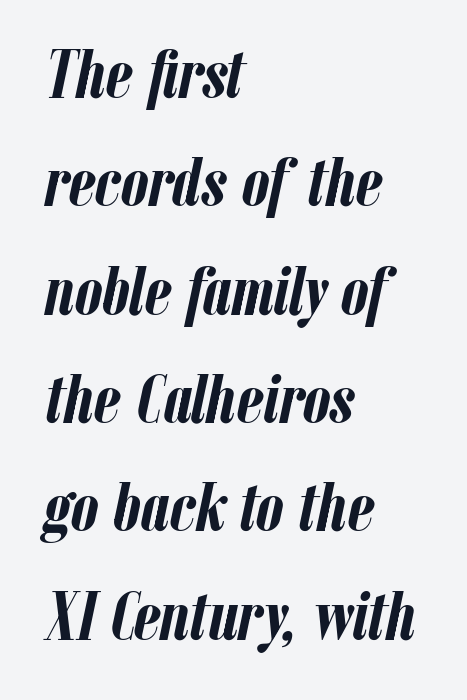
The image shows 69 px semibold, condensed type, italic (leaning right); set left-aligned, normal line spacing (1.57x), normal letter spacing, not underlined; low stroke contrast and a medium x-height.
